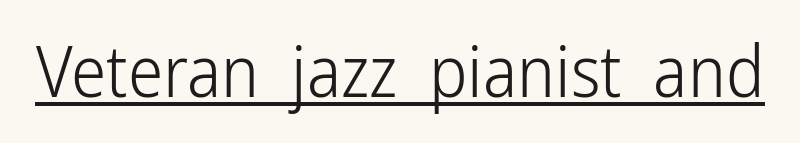
Q: Is the text bold? A: No.
Q: Is the text italic (slanted)? A: No, it is upright.
Q: Is the typeface a serif or a sans-serif typeface? A: Sans-serif.
Q: Is the text underlined? A: Yes.
Q: Is the spacing between letters normal or unusually wide? A: Normal.
Q: Width (condensed, normal, or wide)? A: Condensed.
Q: Stroke contrast? A: Low.
Q: x-height? A: Medium.
Q: Monospaced? A: No.
